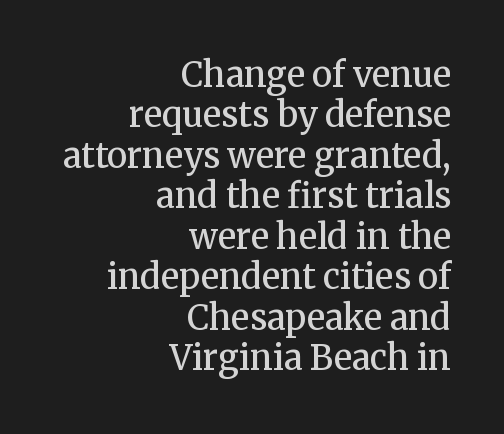
The image shows 34 px semibold serif type, upright; set right-aligned, line spacing 1.19x, normal letter spacing, not underlined; medium stroke contrast and a medium x-height.
